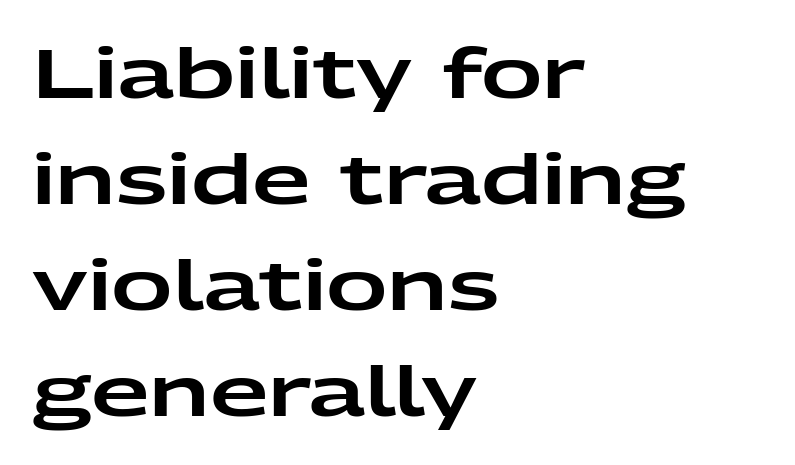
The image shows 68 px wide sans-serif type, upright; set left-aligned, normal line spacing (1.56x), normal letter spacing, not underlined; low stroke contrast and a medium x-height.
